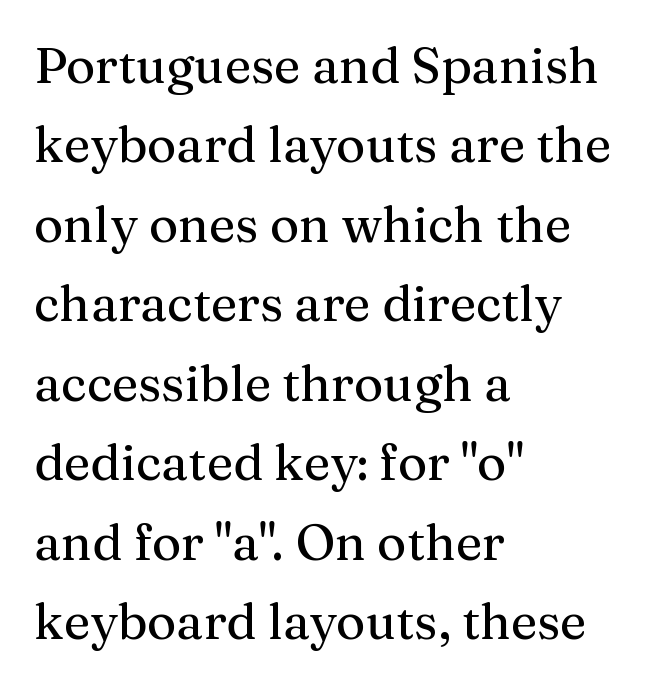
Do the letters lean? They stand straight. Stroke terminals: seriffed. Reading down the column, the eye jumps a familiar distance to each next line. Looks like regular typesetting: each glyph gets only the width it needs.
